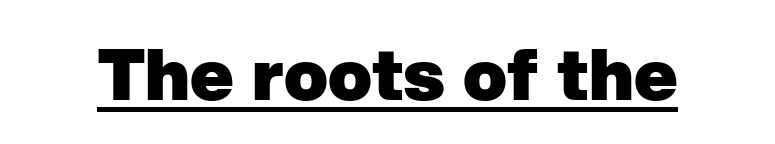
Think of a printed novel: that variable character pitch is what you see here. A dark, heavy texture on the line: the type is bold. Does a line run under the words? Yes, clearly. Look at the tracking — it's just the regular setting, nothing added.
